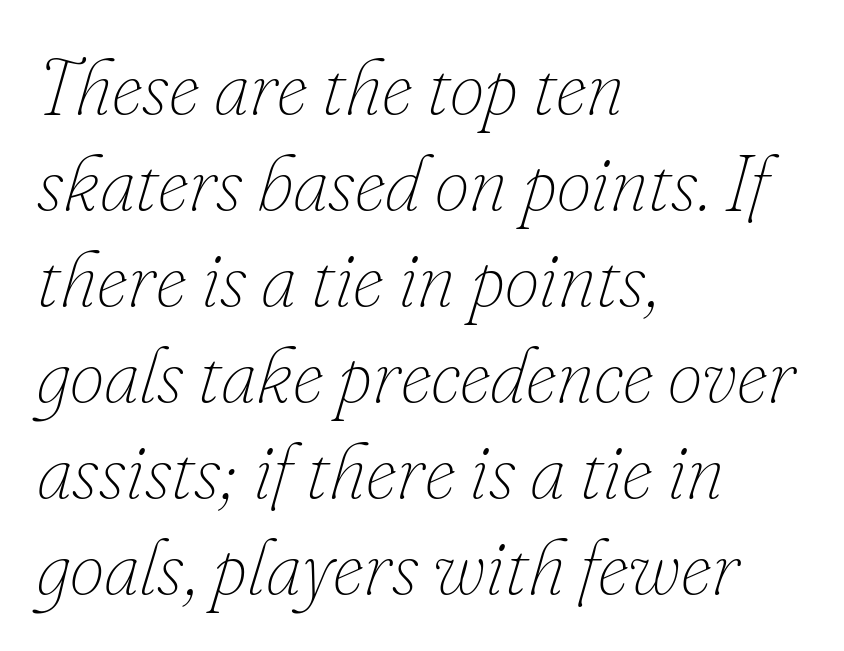
Q: Is the text bold? A: No.
Q: Is the text italic (slanted)? A: Yes, it leans right by about 16 degrees.
Q: Is the text underlined? A: No.
Q: How is the paragraph aligned? A: Left-aligned.
Q: Is the spacing between letters normal or unusually wide? A: Normal.
Q: Width (condensed, normal, or wide)? A: Normal.
Q: Stroke contrast? A: Low.
Q: x-height? A: Small.
Q: Monospaced? A: No.
